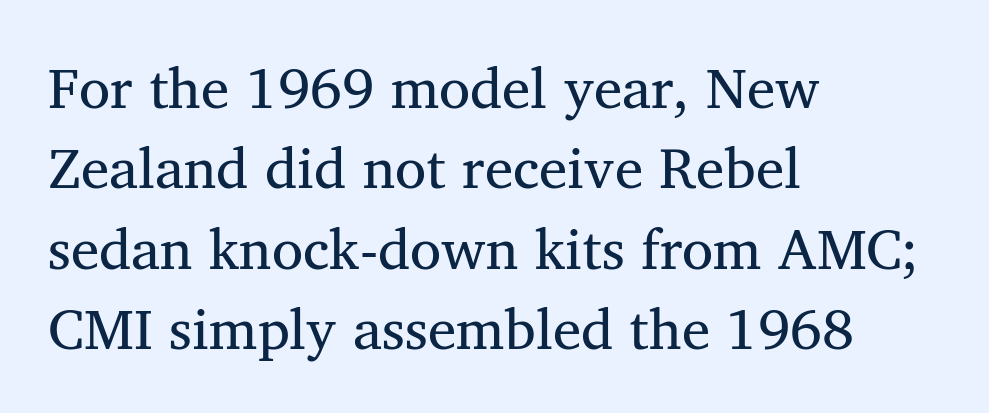
{"serif": "yes", "width": "normal", "stroke_contrast": "medium", "x_height": "medium", "monospaced": "no", "underline": "no", "align": "left", "line_spacing": "normal", "line_spacing_ratio": 1.41, "letter_spacing": "normal", "letter_spacing_em": 0.0, "glyph_px": 57}
